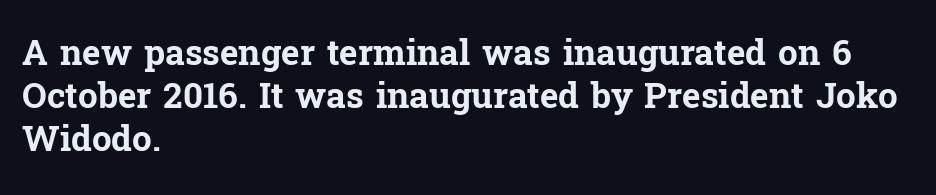
{"serif": "yes", "italic": "no", "bold": "yes", "weight": "bold", "width": "normal", "stroke_contrast": "low", "x_height": "medium", "monospaced": "no", "underline": "no", "align": "left", "line_spacing_ratio": 1.23, "letter_spacing": "normal", "letter_spacing_em": 0.0, "glyph_px": 35}
